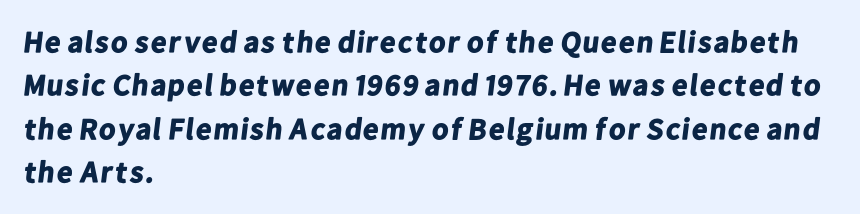
{"serif": "no", "bold": "yes", "weight": "bold", "width": "normal", "stroke_contrast": "low", "x_height": "medium", "monospaced": "no", "underline": "no", "align": "left", "line_spacing": "normal", "line_spacing_ratio": 1.45, "letter_spacing": "normal", "letter_spacing_em": 0.0, "glyph_px": 30}
